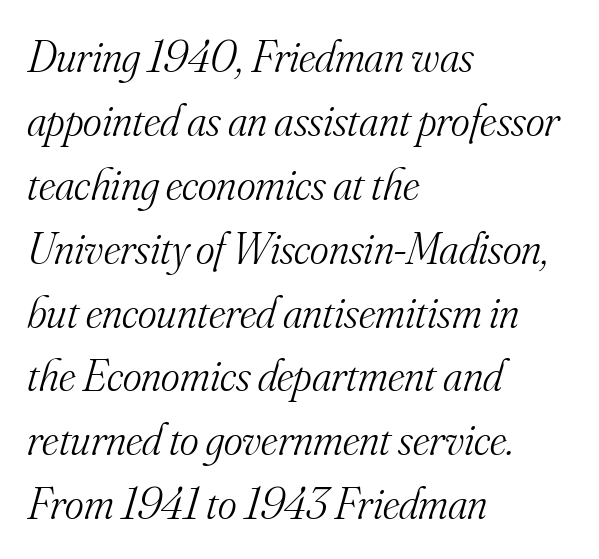
Q: Is the text bold? A: No.
Q: Is the text italic (slanted)? A: Yes, it leans right by about 16 degrees.
Q: Is the typeface a serif or a sans-serif typeface? A: Serif.
Q: Is the text underlined? A: No.
Q: How is the paragraph aligned? A: Left-aligned.
Q: Is the spacing between letters normal or unusually wide? A: Normal.
Q: Is the spacing between lines tight, normal or loose? A: Normal.
Q: Width (condensed, normal, or wide)? A: Normal.
Q: Stroke contrast? A: Medium.
Q: x-height? A: Small.
Q: Monospaced? A: No.
